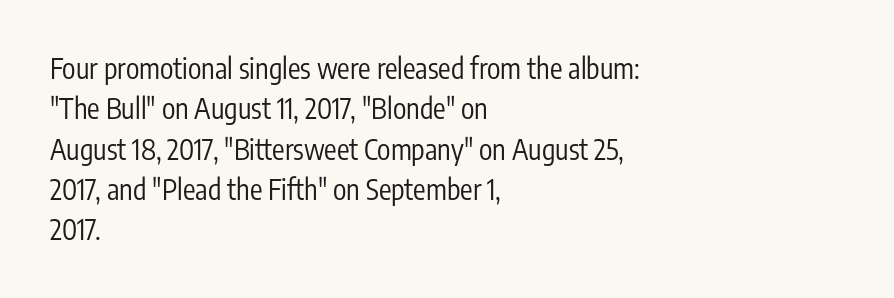
The image shows 28 px regular-weight, condensed sans-serif type, upright; set left-aligned, normal line spacing (1.44x), normal letter spacing, not underlined; low stroke contrast and a medium x-height.
